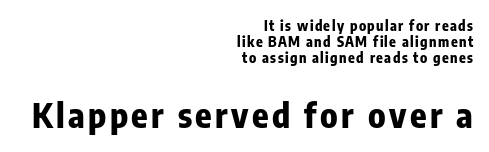
Q: Is the text bold? A: Yes.
Q: Is the text italic (slanted)? A: No, it is upright.
Q: Is the typeface a serif or a sans-serif typeface? A: Sans-serif.
Q: Is the text underlined? A: No.
Q: How is the paragraph aligned? A: Right-aligned.
Q: Which block of text is set in a larger size, the first (top) or the second (bottom)? A: The second (bottom) one.
Q: Width (condensed, normal, or wide)? A: Condensed.
Q: Stroke contrast? A: Low.
Q: x-height? A: Medium.
Q: Monospaced? A: No.
